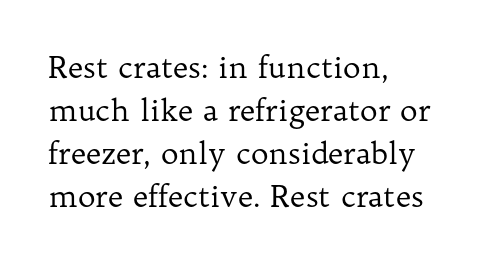
Q: Is the text bold? A: No.
Q: Is the text italic (slanted)? A: No, it is upright.
Q: Is the typeface a serif or a sans-serif typeface? A: Serif.
Q: Is the text underlined? A: No.
Q: How is the paragraph aligned? A: Left-aligned.
Q: Is the spacing between letters normal or unusually wide? A: Normal.
Q: Is the spacing between lines tight, normal or loose? A: Normal.
Q: Width (condensed, normal, or wide)? A: Normal.
Q: Stroke contrast? A: Low.
Q: x-height? A: Medium.
Q: Monospaced? A: No.
